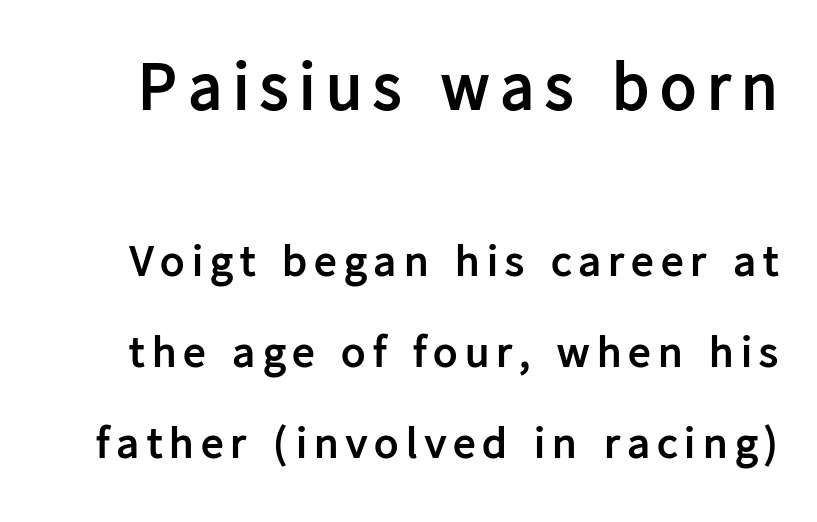
The image shows 67 px semibold sans-serif type, upright; set loose line spacing (2.03x), not underlined; the first (top) block is 1.49x larger; low stroke contrast and a medium x-height.
